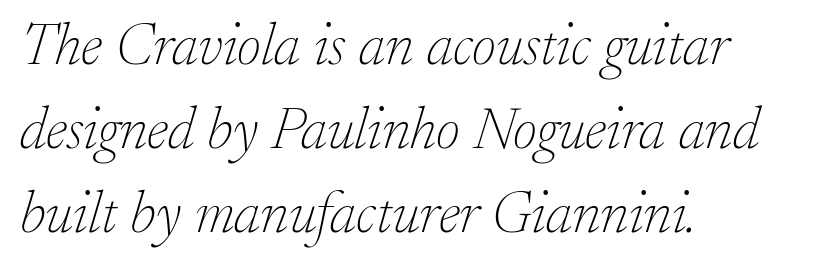
Q: Is the text bold? A: No.
Q: Is the text italic (slanted)? A: Yes, it leans right by about 17 degrees.
Q: Is the typeface a serif or a sans-serif typeface? A: Serif.
Q: Is the text underlined? A: No.
Q: How is the paragraph aligned? A: Left-aligned.
Q: Is the spacing between letters normal or unusually wide? A: Normal.
Q: Is the spacing between lines tight, normal or loose? A: Normal.
Q: Width (condensed, normal, or wide)? A: Normal.
Q: Stroke contrast? A: Low.
Q: x-height? A: Small.
Q: Monospaced? A: No.
